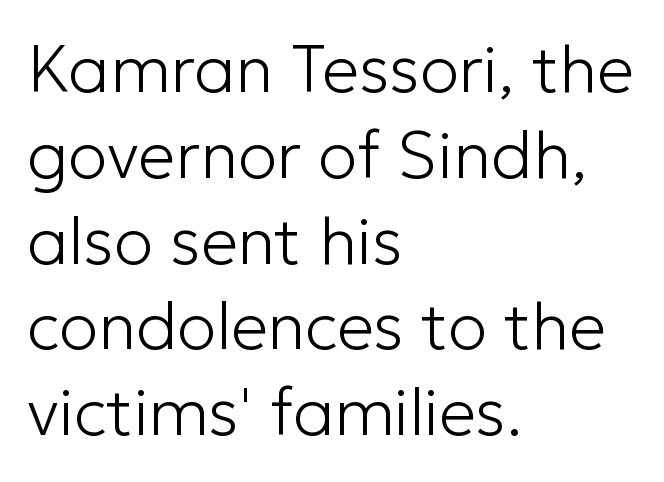
Where is the straight margin? On the left. Looks like regular typesetting: each glyph gets only the width it needs. Quick note: not italic, upright. A quiet, ordinary-to-light weight characterises the typeface.
